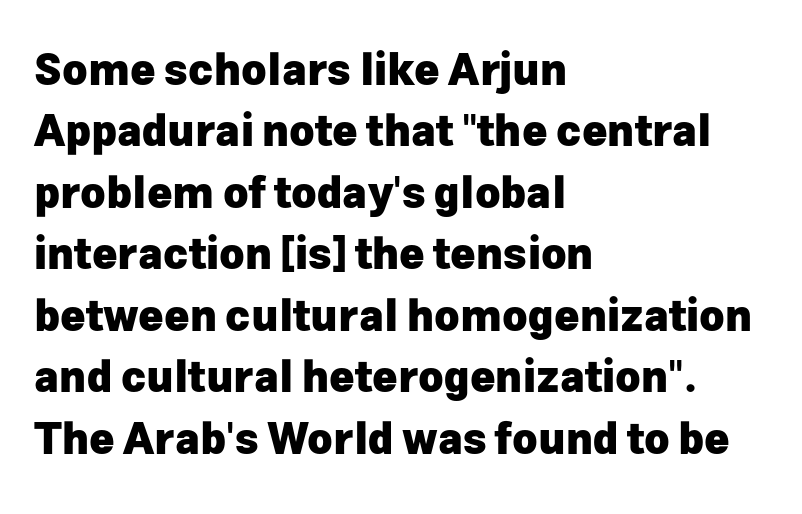
{"serif": "no", "italic": "no", "bold": "yes", "weight": "heavy", "width": "normal", "stroke_contrast": "low", "x_height": "medium", "monospaced": "no", "underline": "no", "align": "left", "line_spacing": "normal", "line_spacing_ratio": 1.43, "letter_spacing": "normal", "letter_spacing_em": 0.0, "glyph_px": 43}
